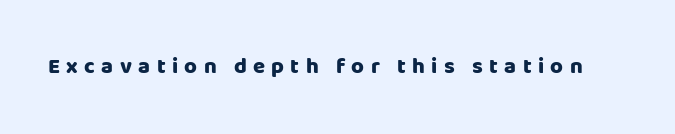
The image shows 22 px bold type, upright; set unusually wide letter spacing (+0.29 em), not underlined.
